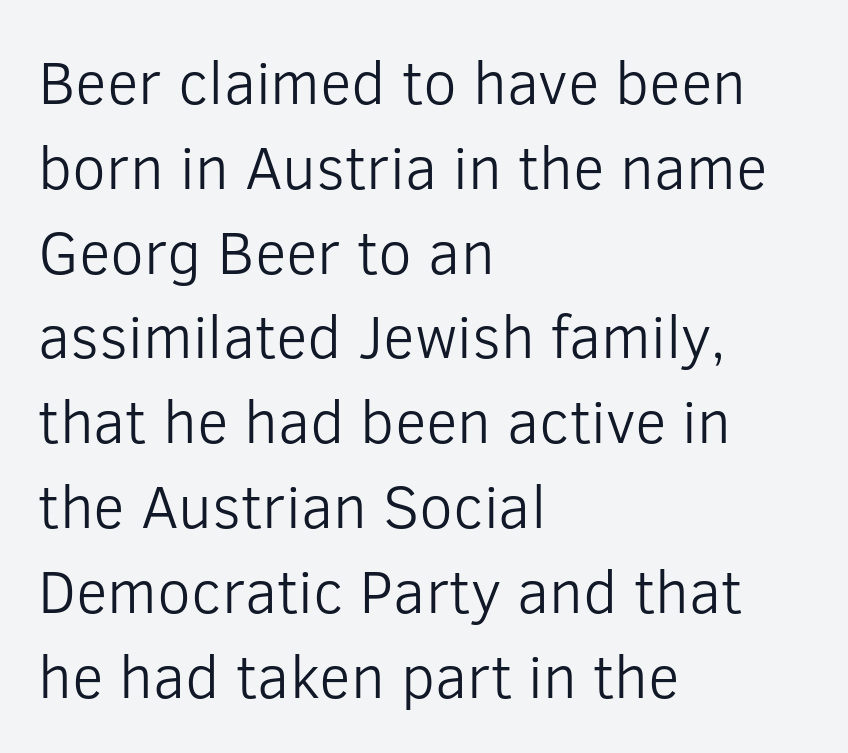
When letters stand straight like this, we call the style roman or upright. The foot of each line stays bare and open. Whoever set this chose a conventional vertical rhythm. No feet cap the strokes, marking this as sans-serif type. The letters advance in unequal steps, a hallmark of proportional type. A typesetter would call this zero additional tracking.
